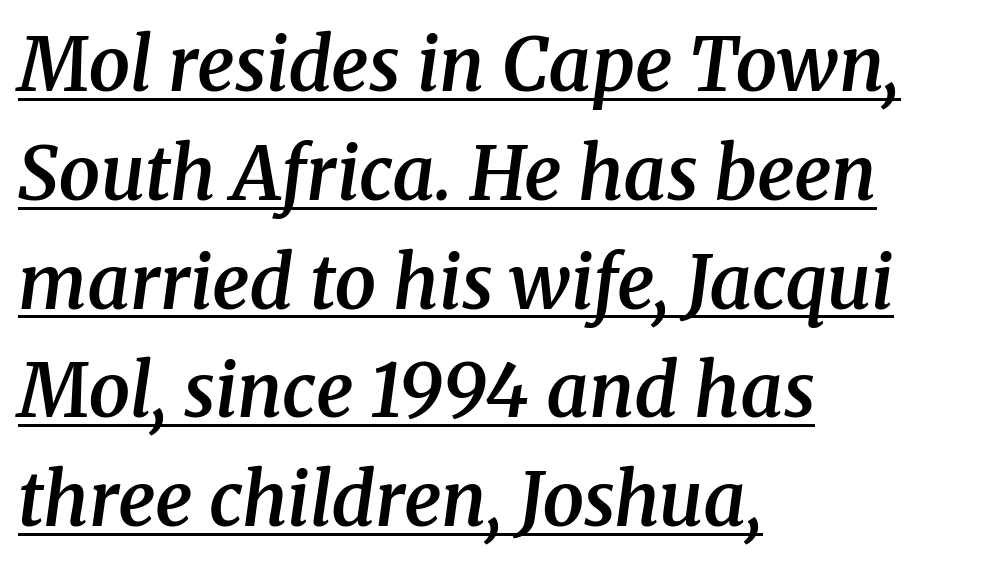
{"serif": "yes", "italic": "yes", "lean": "right", "slant_degrees": 8, "bold": "semi", "weight": "semibold", "width": "normal", "stroke_contrast": "medium", "x_height": "medium", "monospaced": "no", "underline": "yes", "align": "left", "line_spacing": "normal", "line_spacing_ratio": 1.47, "letter_spacing": "normal", "letter_spacing_em": 0.0, "glyph_px": 74}
